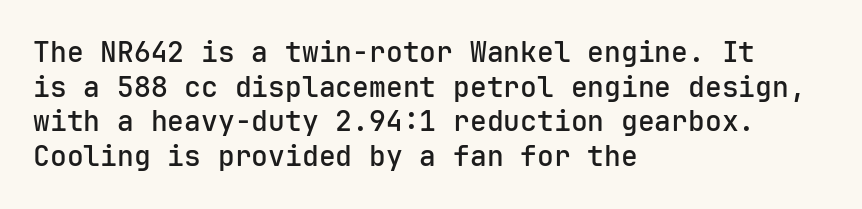
Q: Is the text bold? A: Semi-bold.
Q: Is the text italic (slanted)? A: No, it is upright.
Q: Is the typeface a serif or a sans-serif typeface? A: Sans-serif.
Q: Is the text underlined? A: No.
Q: How is the paragraph aligned? A: Left-aligned.
Q: Is the spacing between letters normal or unusually wide? A: Normal.
Q: Width (condensed, normal, or wide)? A: Normal.
Q: Stroke contrast? A: Low.
Q: x-height? A: Medium.
Q: Monospaced? A: Yes.
